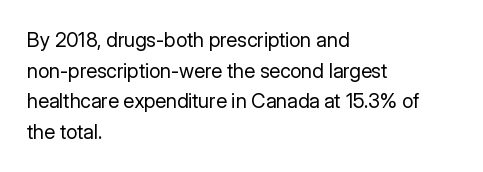
If you drew a line through each stem, it would be perfectly vertical. Students, observe: this is what conventionally led text looks like. Alignment: flush left. Decoration check: the copy has no underline.
